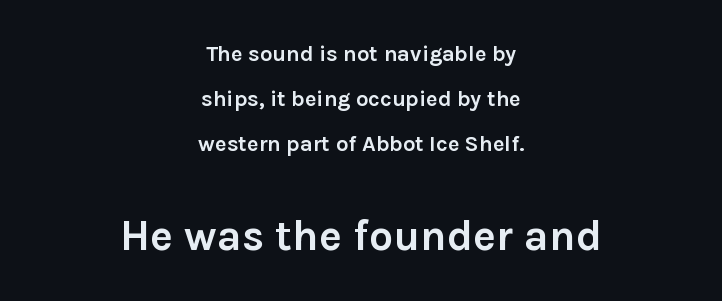
{"serif": "no", "italic": "no", "bold": "yes", "weight": "semibold", "width": "normal", "stroke_contrast": "low", "x_height": "medium", "monospaced": "no", "underline": "no", "align": "center", "line_spacing": "loose", "line_spacing_ratio": 2.05, "letter_spacing": "normal", "letter_spacing_em": 0.0, "larger_block": "second", "size_ratio": 1.95, "glyph_px": 43}
